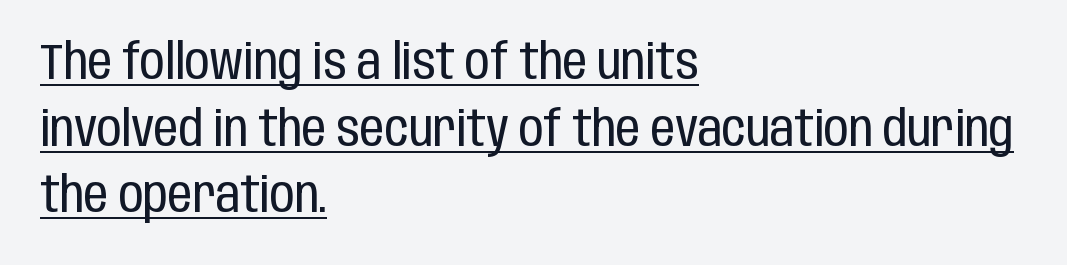
Nobody touched the tracking dial on this one. Whoever set this chose a conventional vertical rhythm. Typographically, this falls in the sans-serif category. The words here are underlined. Unlike italic type, these characters show no tilt at all.
